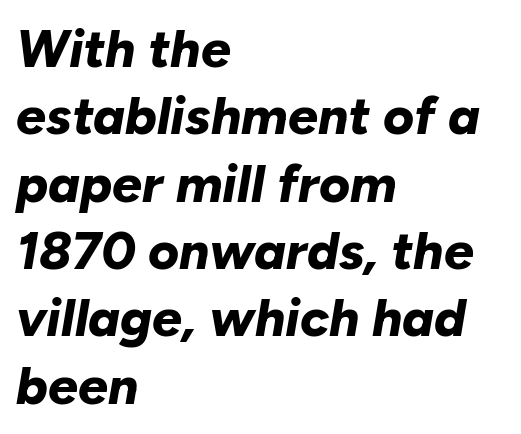
Q: Is the text bold? A: Yes.
Q: Is the text italic (slanted)? A: Yes, it leans right by about 10 degrees.
Q: Is the text underlined? A: No.
Q: How is the paragraph aligned? A: Left-aligned.
Q: Is the spacing between letters normal or unusually wide? A: Normal.
Q: Is the spacing between lines tight, normal or loose? A: Normal.
Q: Width (condensed, normal, or wide)? A: Normal.
Q: Stroke contrast? A: Low.
Q: x-height? A: Medium.
Q: Monospaced? A: No.
